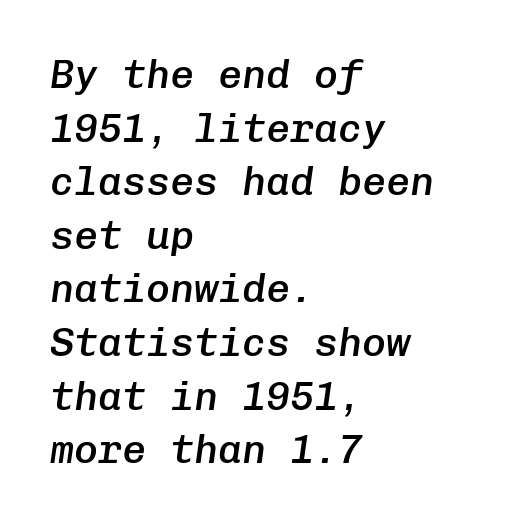
Q: Is the text bold? A: Semi-bold.
Q: Is the text italic (slanted)? A: Yes, it leans right by about 8 degrees.
Q: Is the text underlined? A: No.
Q: How is the paragraph aligned? A: Left-aligned.
Q: Is the spacing between letters normal or unusually wide? A: Normal.
Q: Is the spacing between lines tight, normal or loose? A: Normal.
Q: Width (condensed, normal, or wide)? A: Normal.
Q: Stroke contrast? A: Low.
Q: x-height? A: Medium.
Q: Monospaced? A: Yes.
